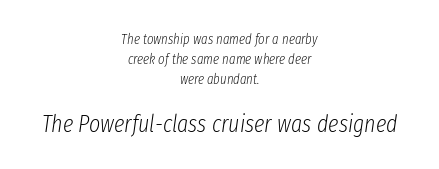
In terms of leading, this rendering sits right in the middle. Quick note: italic. Layout note: lines centered. The space directly below the letters is spotless. The font sits on the lighter half of the weight spectrum, regular included. Standard letterfit; no display-style spreading of the glyphs.
